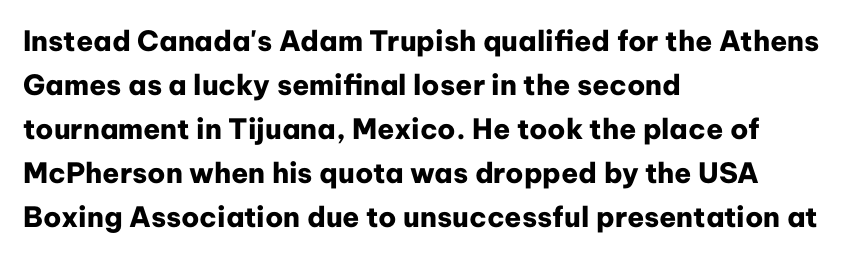
The image shows 28 px heavy sans-serif type, upright; set left-aligned, normal line spacing (1.57x), normal letter spacing, not underlined; low stroke contrast and a medium x-height.
